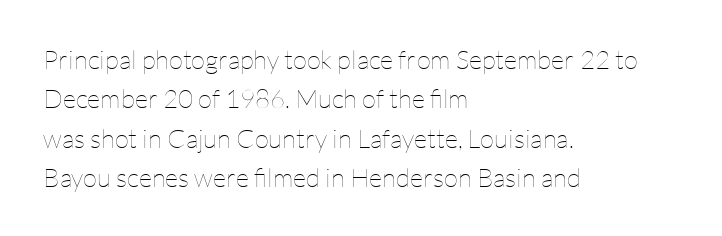
Q: Is the text bold? A: No.
Q: Is the text italic (slanted)? A: No, it is upright.
Q: Is the text underlined? A: No.
Q: How is the paragraph aligned? A: Left-aligned.
Q: Is the spacing between letters normal or unusually wide? A: Normal.
Q: Is the spacing between lines tight, normal or loose? A: Normal.
